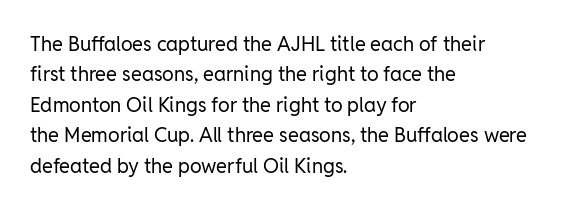
Q: Is the text bold? A: No.
Q: Is the text italic (slanted)? A: No, it is upright.
Q: Is the text underlined? A: No.
Q: How is the paragraph aligned? A: Left-aligned.
Q: Is the spacing between letters normal or unusually wide? A: Normal.
Q: Is the spacing between lines tight, normal or loose? A: Normal.
